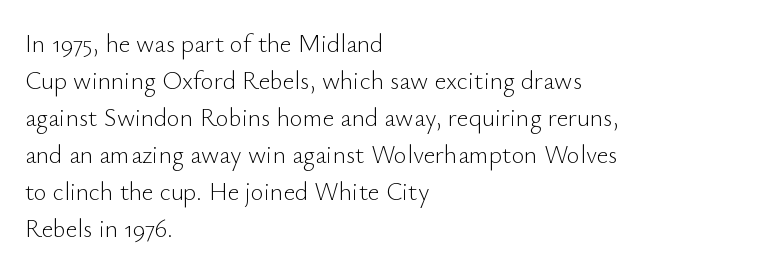
Q: Is the text bold? A: No.
Q: Is the text italic (slanted)? A: No, it is upright.
Q: Is the text underlined? A: No.
Q: How is the paragraph aligned? A: Left-aligned.
Q: Is the spacing between letters normal or unusually wide? A: Normal.
Q: Is the spacing between lines tight, normal or loose? A: Normal.
